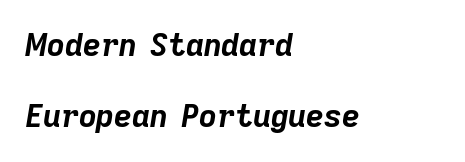
{"italic": "yes", "lean": "right", "slant_degrees": 9, "bold": "yes", "weight": "bold", "width": "normal", "stroke_contrast": "low", "x_height": "medium", "monospaced": "no", "underline": "no", "align": "left", "line_spacing": "loose", "line_spacing_ratio": 2.3, "letter_spacing": "normal", "letter_spacing_em": 0.0, "glyph_px": 31}
